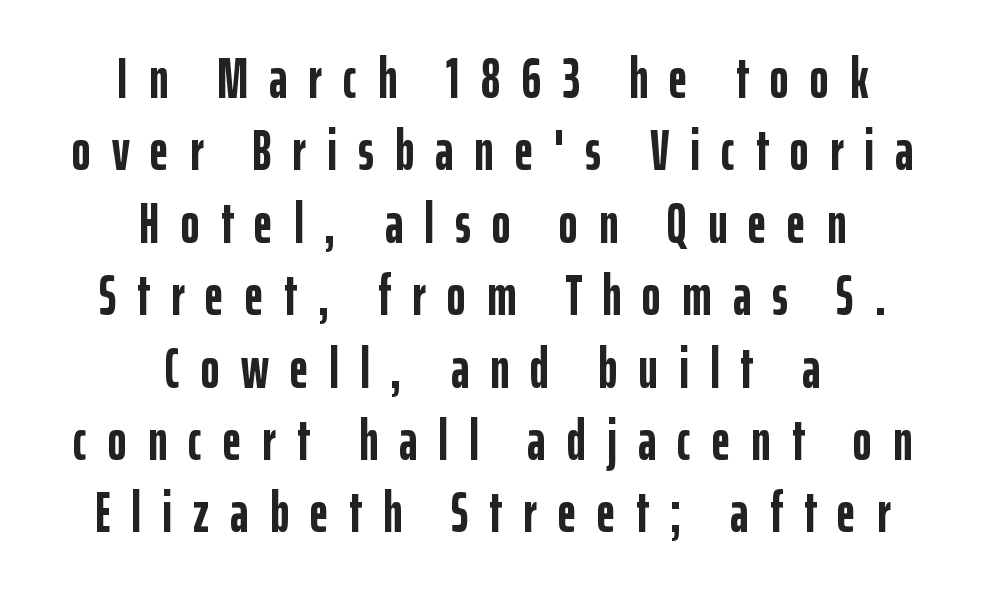
{"serif": "no", "italic": "no", "bold": "yes", "weight": "semibold", "width": "condensed", "stroke_contrast": "low", "x_height": "medium", "monospaced": "no", "underline": "no", "align": "center", "line_spacing": "normal", "line_spacing_ratio": 1.27, "letter_spacing": "wide", "letter_spacing_em": 0.37, "glyph_px": 57}
